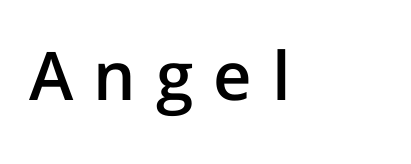
The image shows 67 px semibold sans-serif type, upright; set left-aligned, unusually wide letter spacing (+0.3 em), not underlined; low stroke contrast and a medium x-height.
